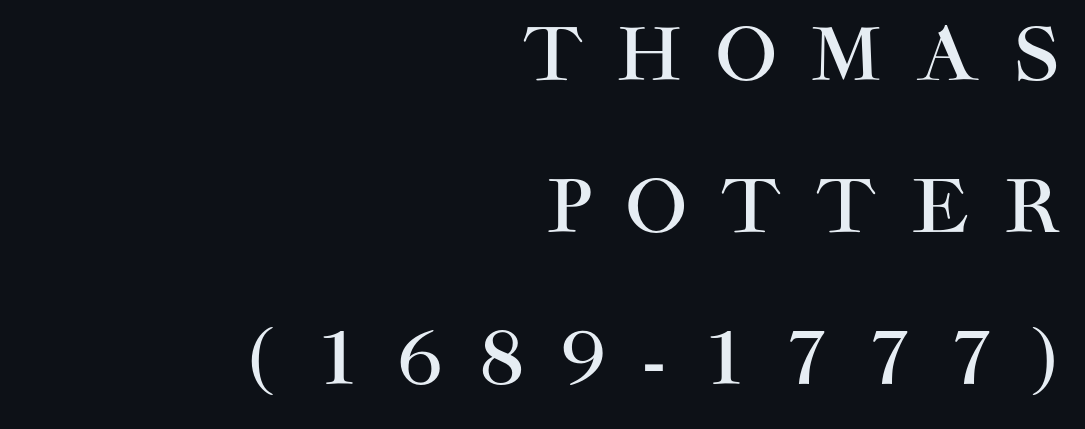
Q: Is the text italic (slanted)? A: No, it is upright.
Q: Is the typeface a serif or a sans-serif typeface? A: Sans-serif.
Q: Is the text underlined? A: No.
Q: How is the paragraph aligned? A: Right-aligned.
Q: Is the spacing between letters normal or unusually wide? A: Unusually wide.
Q: Is the spacing between lines tight, normal or loose? A: Loose.
Q: Width (condensed, normal, or wide)? A: Normal.
Q: Stroke contrast? A: High.
Q: x-height? A: Large.
Q: Monospaced? A: No.
